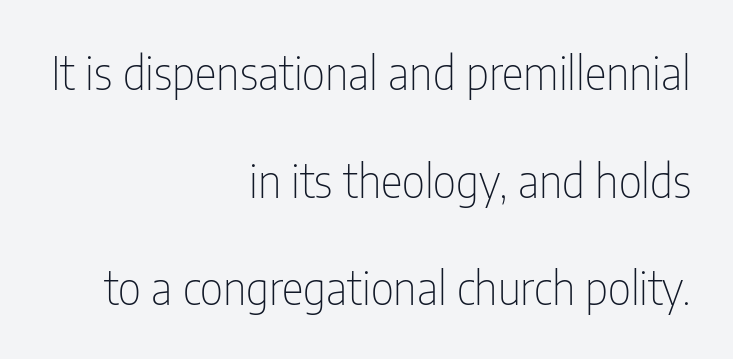
{"serif": "no", "italic": "no", "bold": "no", "weight": "thin", "width": "condensed", "stroke_contrast": "low", "x_height": "medium", "monospaced": "no", "underline": "no", "align": "right", "line_spacing": "loose", "line_spacing_ratio": 2.34, "letter_spacing": "normal", "letter_spacing_em": 0.0, "glyph_px": 46}
